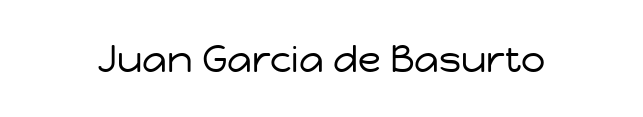
{"serif": "no", "italic": "no", "bold": "no", "weight": "regular", "width": "normal", "stroke_contrast": "low", "x_height": "medium", "monospaced": "no", "underline": "no", "letter_spacing": "normal", "letter_spacing_em": 0.0, "glyph_px": 38}
